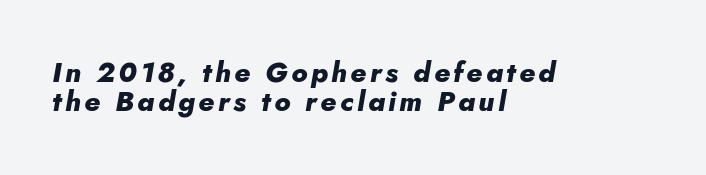
This sample has the flowing, uneven cadence of proportional lettering. Rows of type sit shoulder to shoulder in the vertical direction. The text block is weighted toward the left margin, trailing off unevenly rightward. A typesetter would mark this as italic. Emphasis by weight is at full strength: bold. The strip under each line holds only bare page.
